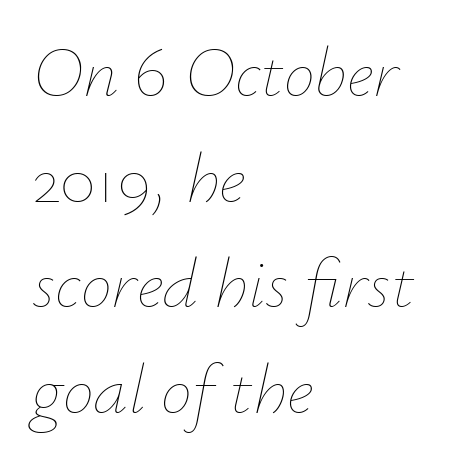
{"italic": "yes", "lean": "right", "slant_degrees": 12, "bold": "no", "weight": "thin", "width": "normal", "stroke_contrast": "low", "x_height": "small", "monospaced": "no", "underline": "no", "align": "left", "line_spacing": "normal", "line_spacing_ratio": 1.51, "letter_spacing": "normal", "letter_spacing_em": 0.0, "glyph_px": 70}
